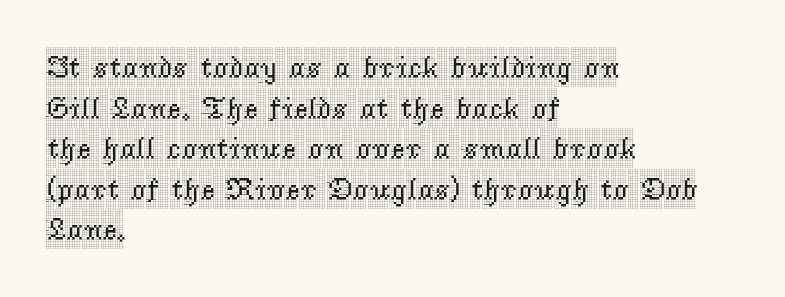
{"serif": "yes", "italic": "no", "width": "condensed", "x_height": "large", "monospaced": "no", "underline": "no", "align": "left", "line_spacing": "normal", "line_spacing_ratio": 1.31, "letter_spacing": "normal", "letter_spacing_em": 0.0, "glyph_px": 31}
